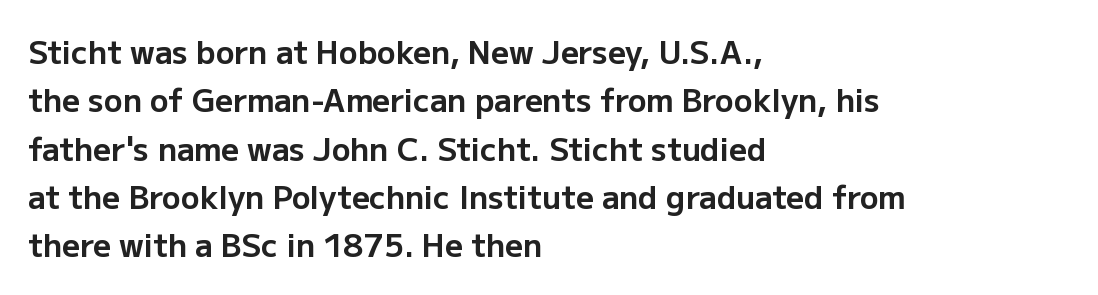
Is this a sans? Yes — the strokes have no serifs. Which margin do the lines hug? The left one — the right edge is uneven. Look at the tracking — it's just the regular setting, nothing added. Has an underline been added? It has not. Each glyph is drawn with heavy, bold strokes. Tall strokes in this sample are plumb rather than angled.
